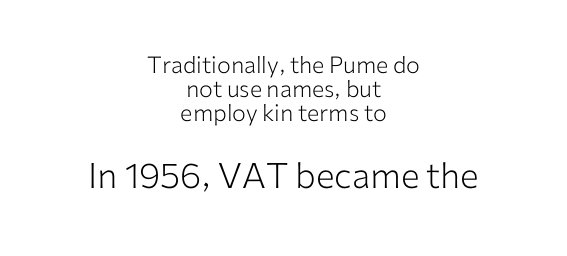
{"serif": "no", "italic": "no", "bold": "no", "weight": "light", "width": "normal", "stroke_contrast": "low", "x_height": "medium", "monospaced": "no", "underline": "no", "align": "center", "line_spacing": "tight", "line_spacing_ratio": 1.05, "letter_spacing": "normal", "letter_spacing_em": 0.0, "larger_block": "second", "size_ratio": 1.52, "glyph_px": 35}
